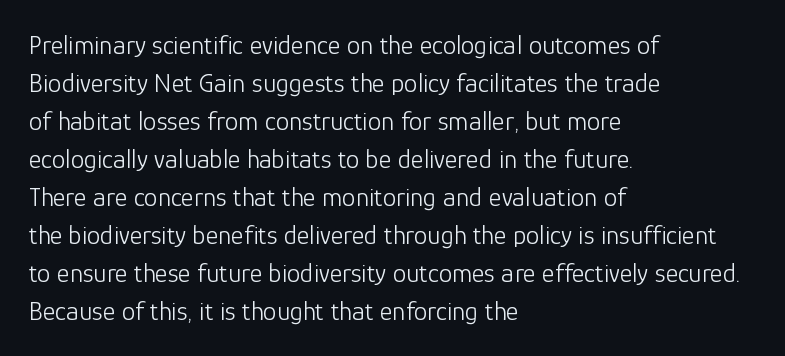
Q: Is the text bold? A: No.
Q: Is the text italic (slanted)? A: No, it is upright.
Q: Is the text underlined? A: No.
Q: How is the paragraph aligned? A: Left-aligned.
Q: Is the spacing between letters normal or unusually wide? A: Normal.
Q: Is the spacing between lines tight, normal or loose? A: Normal.
